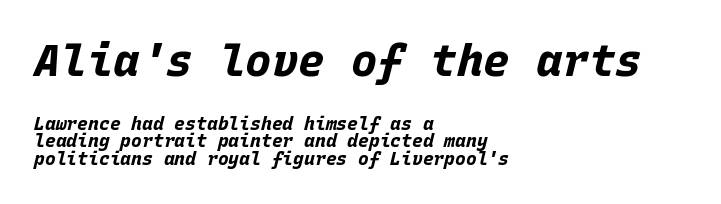
Think of a typewriter: that constant character pitch is what you see here. One-word summary of the alignment: left. This rendering features lettering with no underline. Look at the glyph heights: the upper group is clearly the bigger setting. The type is set solid horizontally, with unmodified tracking. Leading: reduced.
